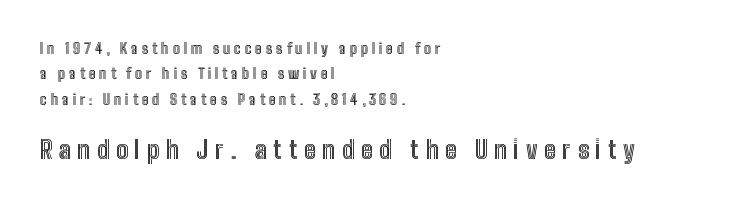
Q: Is the text italic (slanted)? A: No, it is upright.
Q: Is the text underlined? A: No.
Q: How is the paragraph aligned? A: Left-aligned.
Q: Is the spacing between letters normal or unusually wide? A: Unusually wide.
Q: Which block of text is set in a larger size, the first (top) or the second (bottom)? A: The second (bottom) one.
